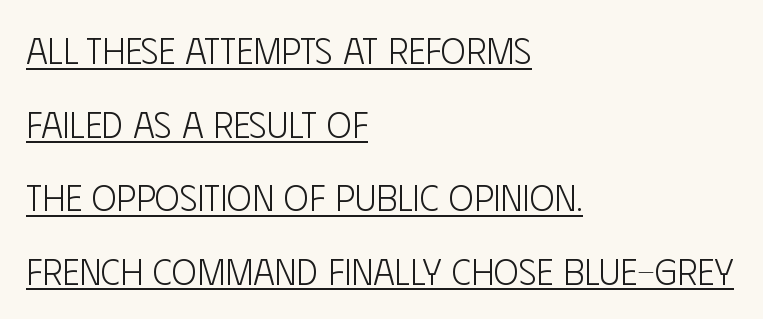
{"serif": "no", "italic": "no", "bold": "no", "weight": "light", "width": "condensed", "stroke_contrast": "low", "x_height": "large", "monospaced": "no", "underline": "yes", "align": "left", "line_spacing": "loose", "line_spacing_ratio": 1.99, "letter_spacing": "normal", "letter_spacing_em": 0.0, "glyph_px": 37}
